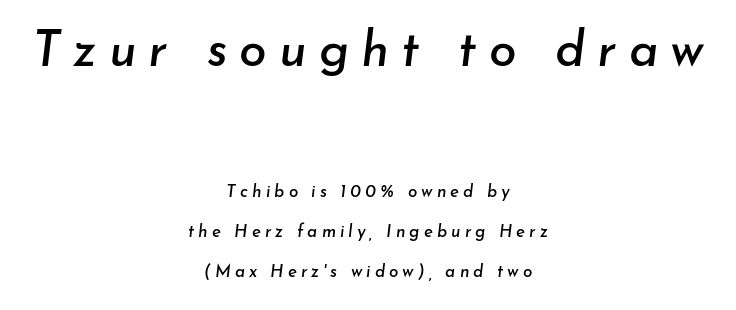
Q: Is the text italic (slanted)? A: Yes, it leans right by about 7 degrees.
Q: Is the text underlined? A: No.
Q: How is the paragraph aligned? A: Centered.
Q: Is the spacing between letters normal or unusually wide? A: Unusually wide.
Q: Is the spacing between lines tight, normal or loose? A: Loose.
Q: Which block of text is set in a larger size, the first (top) or the second (bottom)? A: The first (top) one.
Q: Width (condensed, normal, or wide)? A: Normal.
Q: Stroke contrast? A: Low.
Q: x-height? A: Small.
Q: Monospaced? A: No.
